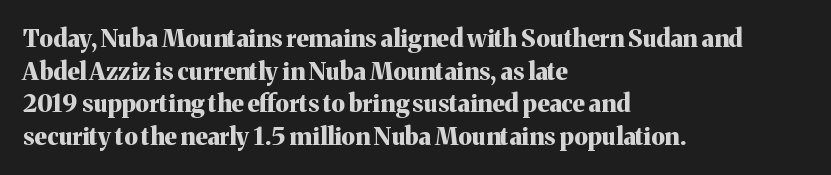
The rendering uses a moderate line-height, typical for paragraphs. The typography opts for an upright posture over an oblique one. Each word holds together tightly as a unit, with standard inter-letter gaps. Left-aligned paragraph, ragged on the right. The sample has been set heavy, in full bold. The string is rendered with underlining switched off.
